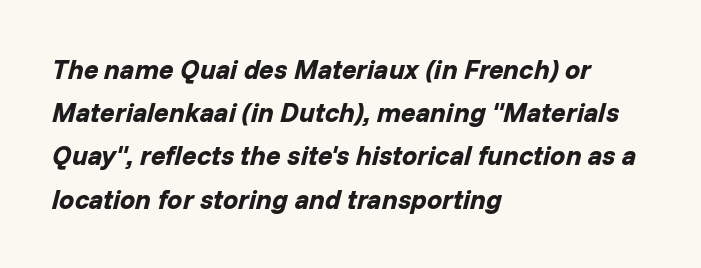
{"italic": "yes", "lean": "right", "slant_degrees": 14, "bold": "yes", "underline": "no", "align": "left", "line_spacing": "normal", "line_spacing_ratio": 1.6, "letter_spacing": "normal", "letter_spacing_em": 0.0, "glyph_px": 27}
